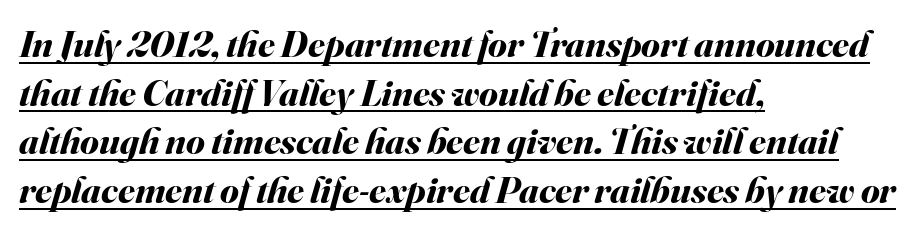
Inter-character spacing is left at the font's built-in metrics. A normal amount of white space separates one row of letters from the next. Underline: present. This sample has the flowing, uneven cadence of proportional lettering. These lines carry a lot of weight — the face is fully bold. Is the type slanted? Yes — the strokes lean at a clear angle.
